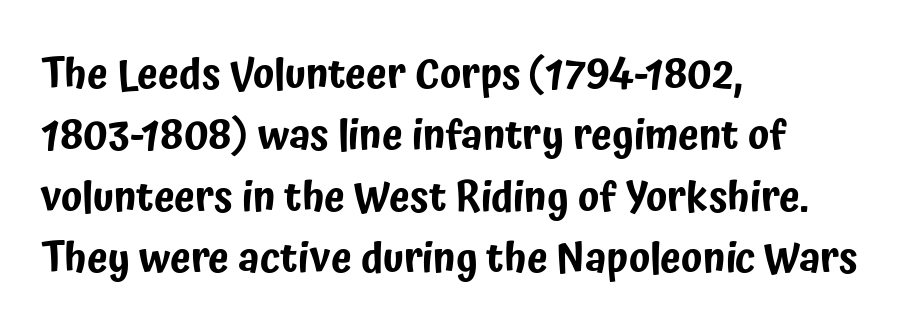
Each row of text sits above clean, open space. Each letter keeps its own natural width here, so spacing adapts to shape. Every character sits straight up, as roman type does. Each word holds together tightly as a unit, with standard inter-letter gaps. Left-aligned paragraph, ragged on the right. This sample uses a sans-serif face.
